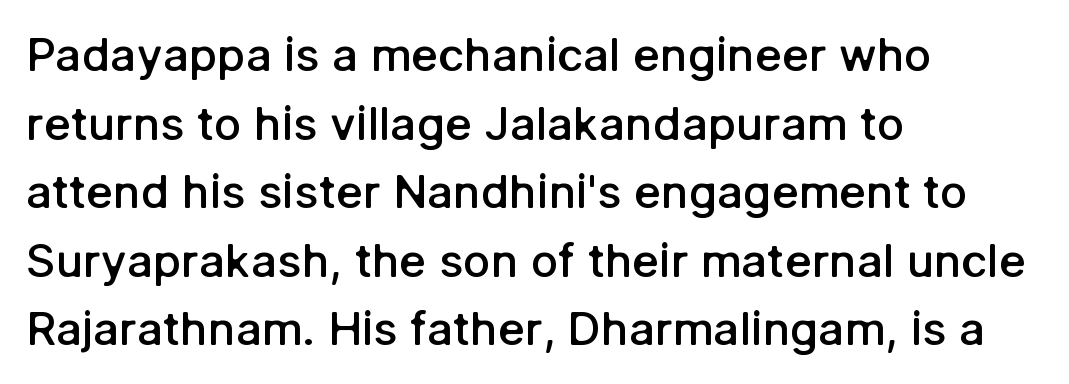
Every letter is mildly thick-stroked: semibold rather than bold. Students, note that the glyphs here touch the page at normal intervals. The lines in this sample share a left origin and differ only in where they stop. The rendering uses natural spacing where letterforms have individual widths.
